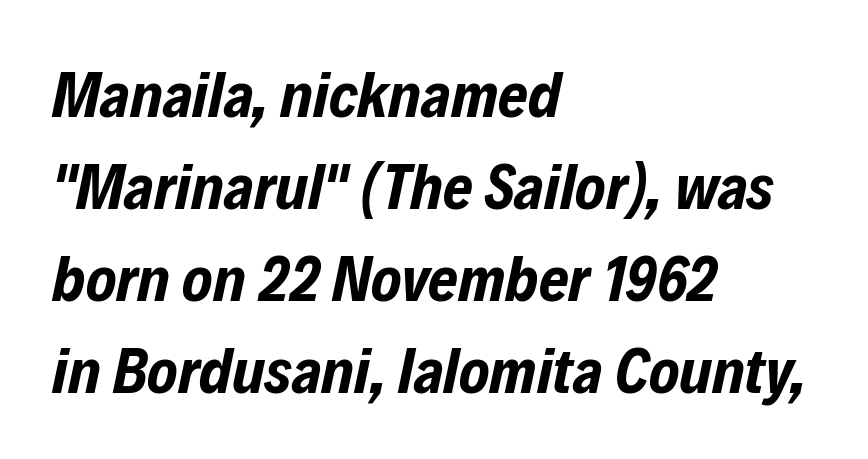
The image shows 64 px bold, condensed type, italic (leaning right); set left-aligned, normal line spacing (1.44x), normal letter spacing, not underlined; low stroke contrast and a medium x-height.
